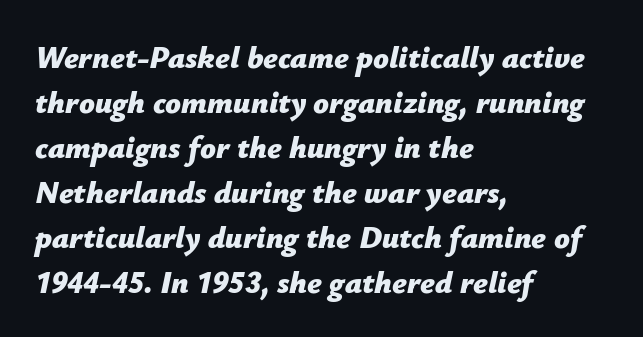
{"italic": "yes", "lean": "right", "slant_degrees": 12, "bold": "yes", "weight": "bold", "width": "normal", "stroke_contrast": "low", "x_height": "medium", "monospaced": "no", "underline": "no", "align": "left", "line_spacing": "normal", "line_spacing_ratio": 1.45, "letter_spacing": "normal", "letter_spacing_em": 0.0, "glyph_px": 31}
